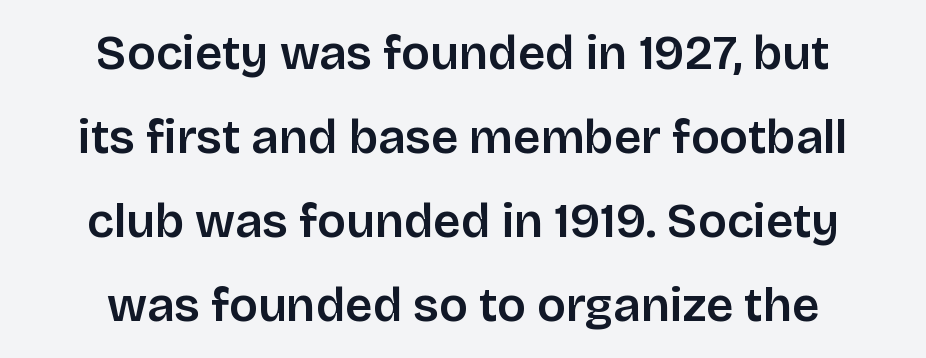
Q: Is the text bold? A: Semi-bold.
Q: Is the text italic (slanted)? A: No, it is upright.
Q: Is the typeface a serif or a sans-serif typeface? A: Sans-serif.
Q: Is the text underlined? A: No.
Q: How is the paragraph aligned? A: Centered.
Q: Is the spacing between letters normal or unusually wide? A: Normal.
Q: Width (condensed, normal, or wide)? A: Normal.
Q: Stroke contrast? A: Low.
Q: x-height? A: Large.
Q: Monospaced? A: No.
